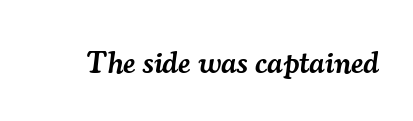
{"serif": "yes", "italic": "yes", "lean": "right", "slant_degrees": 7, "bold": "semi", "weight": "semibold", "width": "normal", "stroke_contrast": "medium", "x_height": "small", "monospaced": "no", "underline": "no", "letter_spacing": "normal", "letter_spacing_em": 0.0, "glyph_px": 31}
